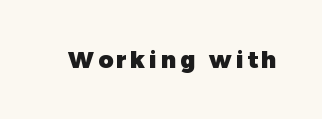
{"italic": "no", "bold": "yes", "underline": "no", "glyph_px": 23}
